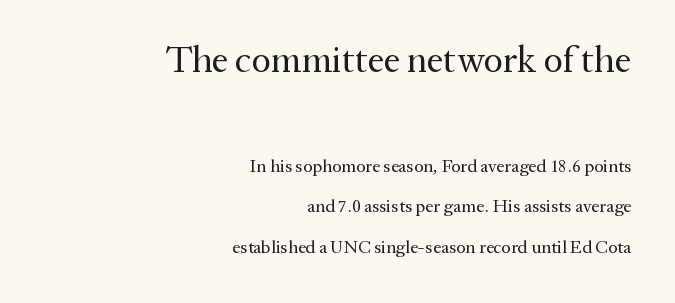
The foot of each line stays bare and open. This layout puts the oversized block above and the modest block below. Typographically, this falls in the serif category. The passage shown is not bold in any degree. The rendering uses natural spacing where letterforms have individual widths. The paragraph shown leans on its right margin.
